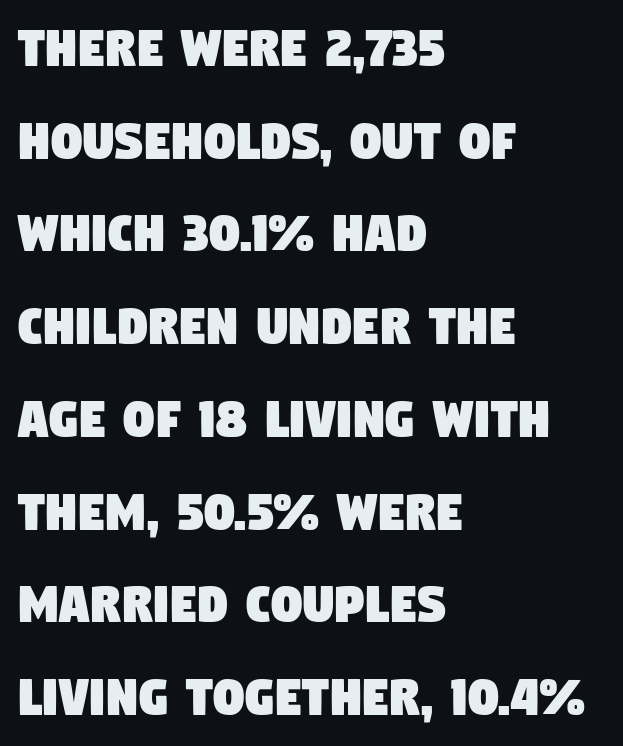
{"serif": "no", "width": "condensed", "stroke_contrast": "low", "x_height": "large", "monospaced": "no", "underline": "no", "align": "left", "line_spacing": "normal", "line_spacing_ratio": 1.52, "letter_spacing": "normal", "letter_spacing_em": 0.0, "glyph_px": 61}
